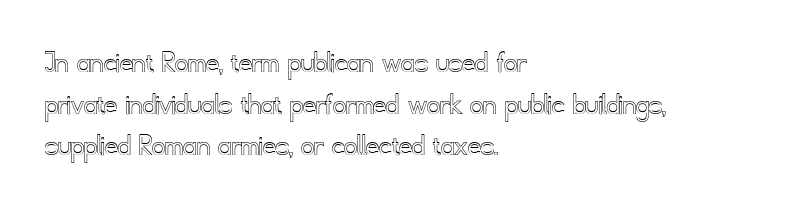
Q: Is the text italic (slanted)? A: No, it is upright.
Q: Is the text underlined? A: No.
Q: How is the paragraph aligned? A: Left-aligned.
Q: Is the spacing between letters normal or unusually wide? A: Normal.
Q: Is the spacing between lines tight, normal or loose? A: Normal.
Q: Width (condensed, normal, or wide)? A: Normal.
Q: x-height? A: Small.
Q: Monospaced? A: No.
